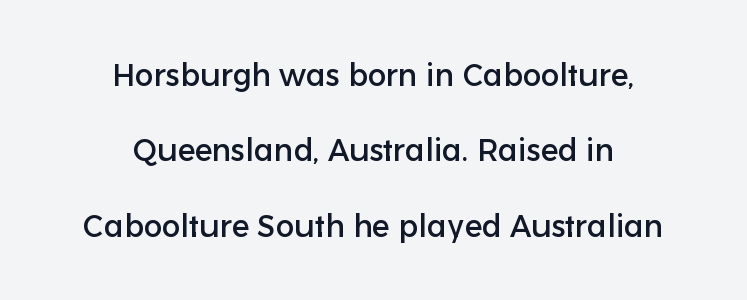
The image shows 31 px sans-serif type, upright; set centered, loose line spacing (2.43x), normal letter spacing, not underlined; low stroke contrast and a medium x-height.
